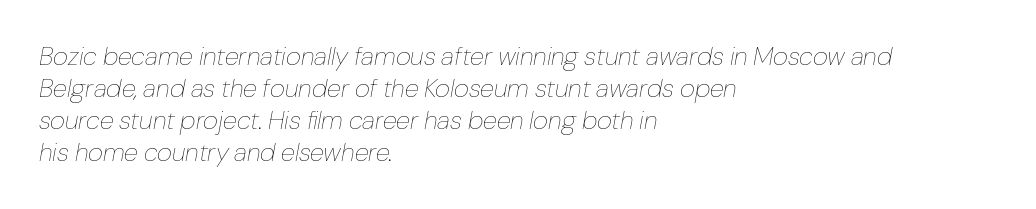
Q: Is the text bold? A: No.
Q: Is the text italic (slanted)? A: Yes, it leans right by about 10 degrees.
Q: Is the text underlined? A: No.
Q: How is the paragraph aligned? A: Left-aligned.
Q: Is the spacing between letters normal or unusually wide? A: Normal.
